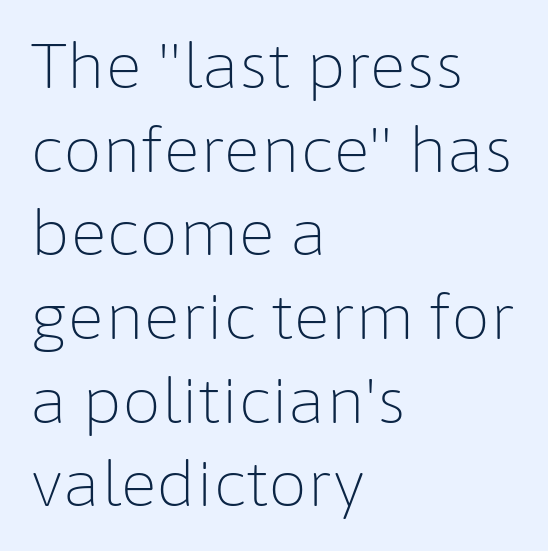
Q: Is the text bold? A: No.
Q: Is the text italic (slanted)? A: No, it is upright.
Q: Is the typeface a serif or a sans-serif typeface? A: Sans-serif.
Q: Is the text underlined? A: No.
Q: How is the paragraph aligned? A: Left-aligned.
Q: Is the spacing between letters normal or unusually wide? A: Normal.
Q: Is the spacing between lines tight, normal or loose? A: Normal.
Q: Width (condensed, normal, or wide)? A: Normal.
Q: Stroke contrast? A: Low.
Q: x-height? A: Medium.
Q: Monospaced? A: No.
